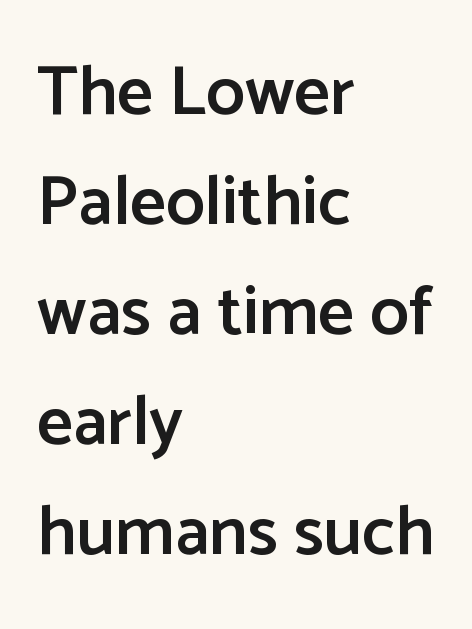
{"serif": "no", "italic": "no", "bold": "semi", "weight": "semibold", "width": "normal", "stroke_contrast": "low", "x_height": "medium", "monospaced": "no", "underline": "no", "align": "left", "line_spacing": "normal", "line_spacing_ratio": 1.57, "letter_spacing": "normal", "letter_spacing_em": 0.0, "glyph_px": 70}
